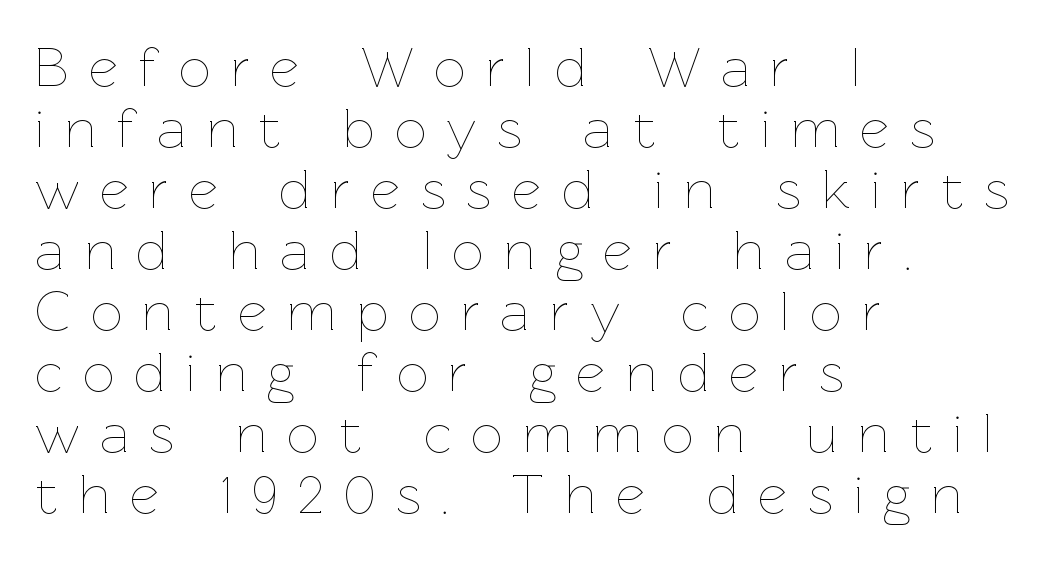
Q: Is the text bold? A: No.
Q: Is the text italic (slanted)? A: No, it is upright.
Q: Is the text underlined? A: No.
Q: How is the paragraph aligned? A: Left-aligned.
Q: Is the spacing between letters normal or unusually wide? A: Unusually wide.
Q: Is the spacing between lines tight, normal or loose? A: Tight.
Q: Width (condensed, normal, or wide)? A: Normal.
Q: Stroke contrast? A: Low.
Q: x-height? A: Medium.
Q: Monospaced? A: No.
